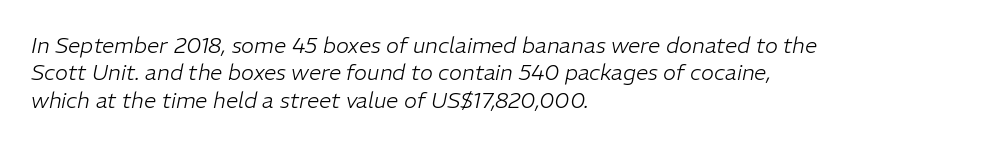
The gaps between neighbouring characters are ordinary and unremarkable. Left-aligned paragraph, ragged on the right. Designer's note — italics engaged. The cut favours lightness, reaching ordinary text weight at its darkest.
